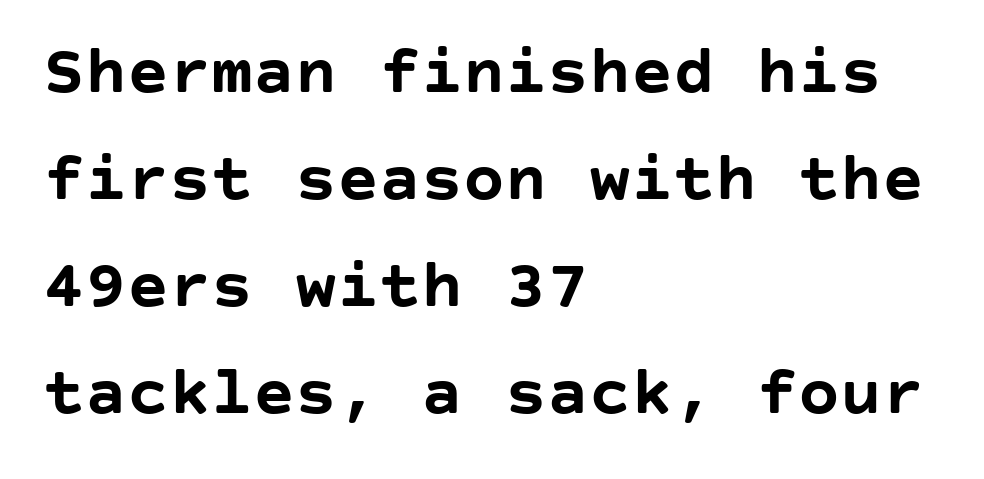
{"serif": "no", "italic": "no", "bold": "yes", "weight": "semibold", "width": "normal", "stroke_contrast": "low", "x_height": "large", "underline": "no", "align": "left", "line_spacing": "normal", "line_spacing_ratio": 1.53, "letter_spacing": "normal", "letter_spacing_em": 0.0, "glyph_px": 70}
